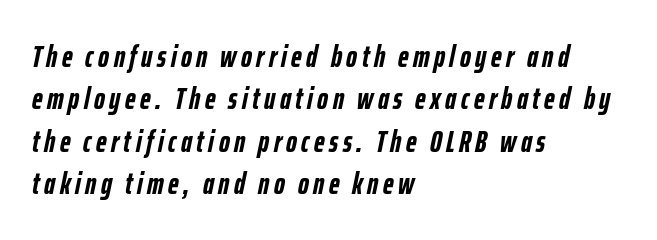
{"italic": "yes", "lean": "right", "slant_degrees": 12, "bold": "yes", "weight": "semibold", "width": "condensed", "stroke_contrast": "low", "x_height": "medium", "monospaced": "no", "underline": "no", "align": "left", "line_spacing": "normal", "line_spacing_ratio": 1.41, "glyph_px": 30}
